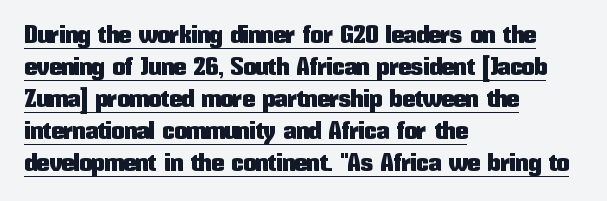
Quick note: not italic, upright. This is underlined copy, the kind a proofreader might mark for attention. A student would call this left alignment; a typographer would say flush left, rag right. There is no visible air inserted between adjacent glyphs. Compared with typical paragraphs, the rows here are spaced about the same.
